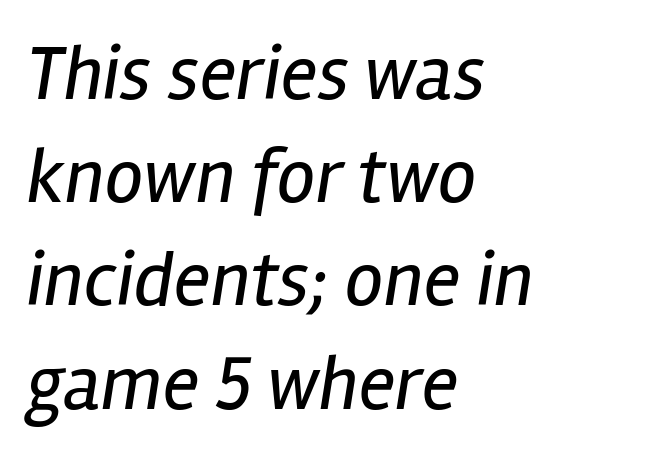
{"italic": "yes", "lean": "right", "slant_degrees": 12, "bold": "no", "weight": "regular", "width": "condensed", "stroke_contrast": "low", "x_height": "medium", "monospaced": "no", "underline": "no", "align": "left", "line_spacing": "normal", "line_spacing_ratio": 1.34, "letter_spacing": "normal", "letter_spacing_em": 0.0, "glyph_px": 77}
